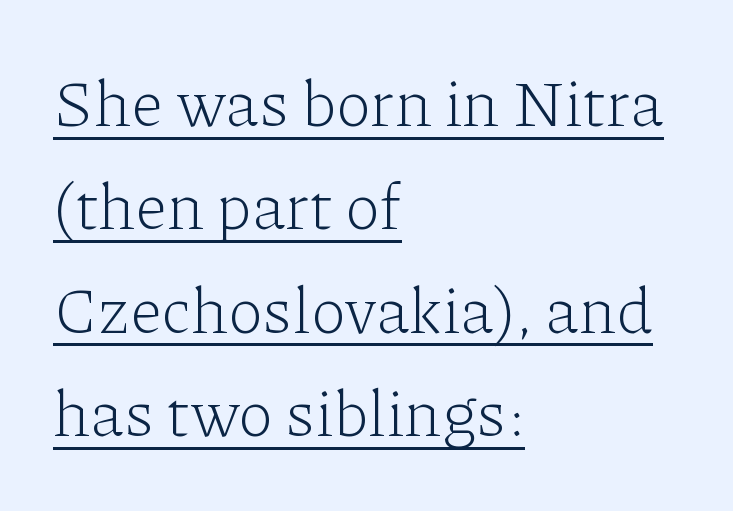
The image shows 65 px light serif type, upright; set left-aligned, normal line spacing (1.59x), normal letter spacing, underlined; low stroke contrast and a medium x-height.
